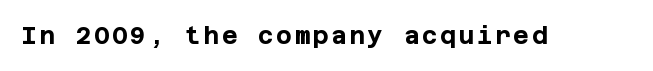
Q: Is the text bold? A: Yes.
Q: Is the text italic (slanted)? A: No, it is upright.
Q: Is the text underlined? A: No.
